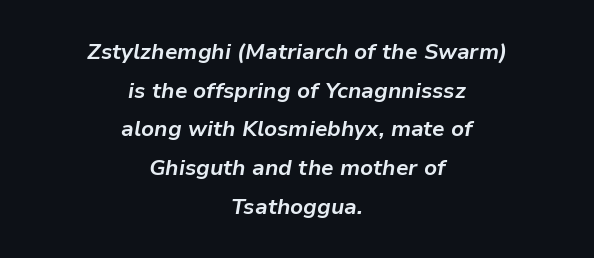
The image shows 22 px bold type, italic (leaning right); set centered, line spacing 1.76x, normal letter spacing, not underlined.
